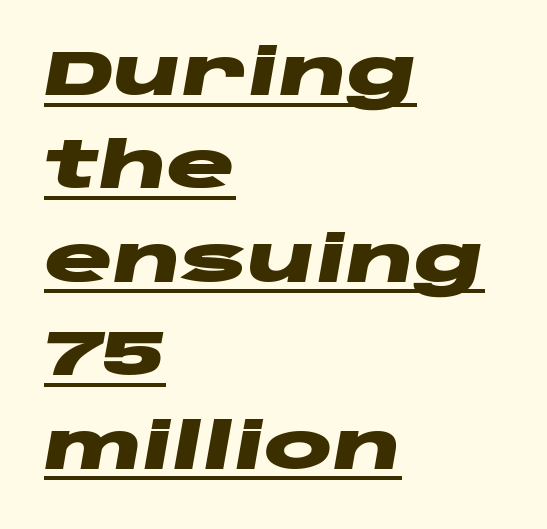
The image shows 64 px heavy, wide type, italic (leaning right); set left-aligned, normal line spacing (1.46x), normal letter spacing, underlined; low stroke contrast and a large x-height.
